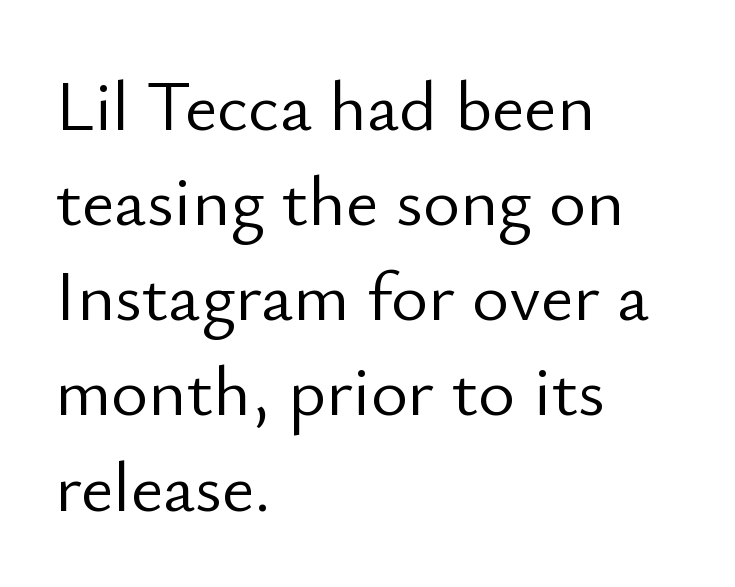
Q: Is the text bold? A: No.
Q: Is the text italic (slanted)? A: No, it is upright.
Q: Is the typeface a serif or a sans-serif typeface? A: Sans-serif.
Q: Is the text underlined? A: No.
Q: How is the paragraph aligned? A: Left-aligned.
Q: Is the spacing between letters normal or unusually wide? A: Normal.
Q: Is the spacing between lines tight, normal or loose? A: Normal.
Q: Width (condensed, normal, or wide)? A: Normal.
Q: Stroke contrast? A: Low.
Q: x-height? A: Small.
Q: Monospaced? A: No.
